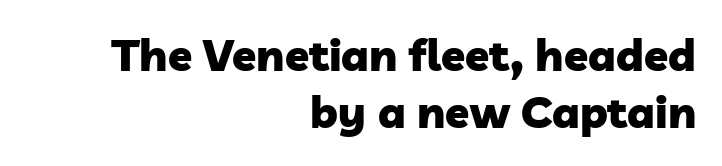
{"serif": "no", "bold": "yes", "weight": "heavy", "width": "normal", "stroke_contrast": "low", "x_height": "medium", "monospaced": "no", "underline": "no", "align": "right", "line_spacing": "normal", "line_spacing_ratio": 1.3, "letter_spacing": "normal", "letter_spacing_em": 0.0, "glyph_px": 44}
